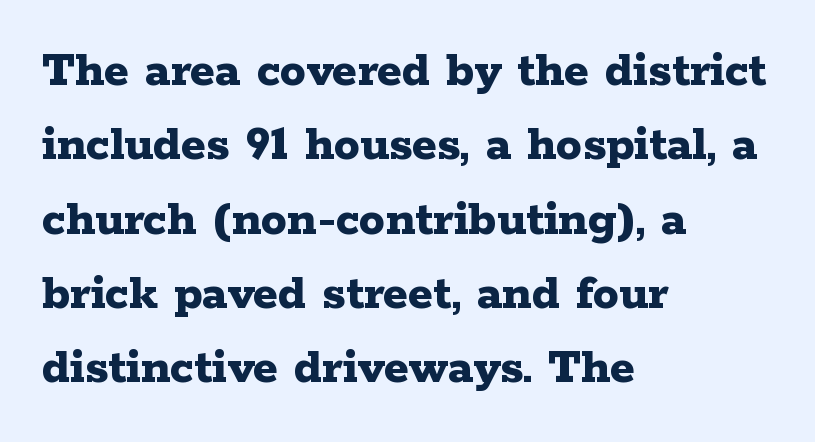
{"serif": "yes", "italic": "no", "bold": "yes", "weight": "bold", "width": "wide", "stroke_contrast": "low", "x_height": "medium", "monospaced": "no", "underline": "no", "align": "left", "line_spacing": "normal", "line_spacing_ratio": 1.43, "letter_spacing": "normal", "letter_spacing_em": 0.0, "glyph_px": 52}
